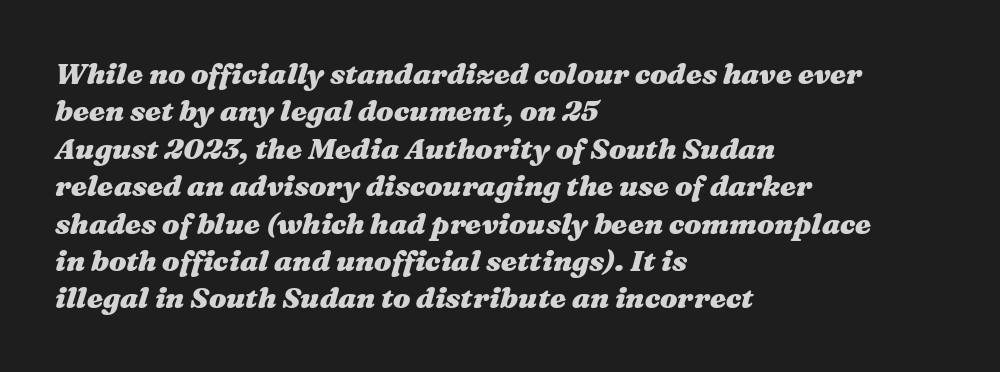
If you drew a ruler down the left edge, every line would touch it. These lines keep a tight, regular rhythm from letter to letter. The baseline area is clear. The passage shown is typed in a proportional face where columns would drift. Pretty heavy lettering here — definitely bold. Horizontal bands of white between lines are of average thickness.
